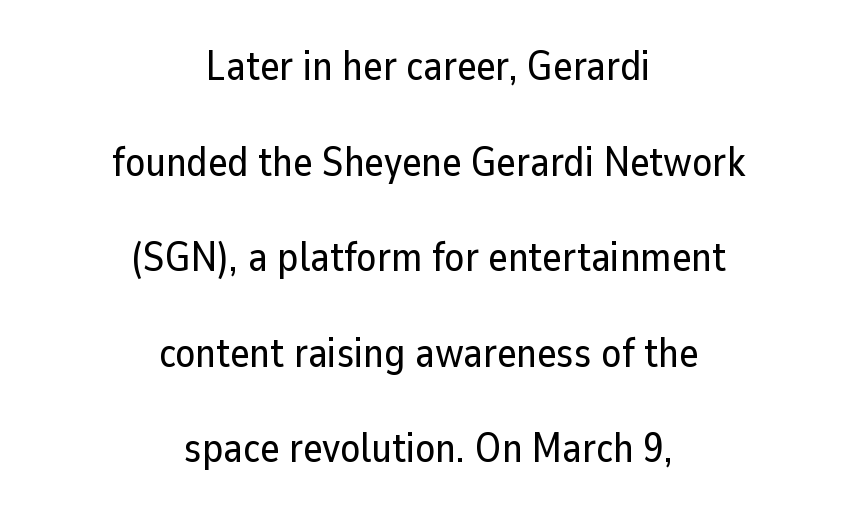
The image shows 41 px sans-serif type, upright; set centered, loose line spacing (2.33x), normal letter spacing, not underlined; low stroke contrast and a medium x-height.
